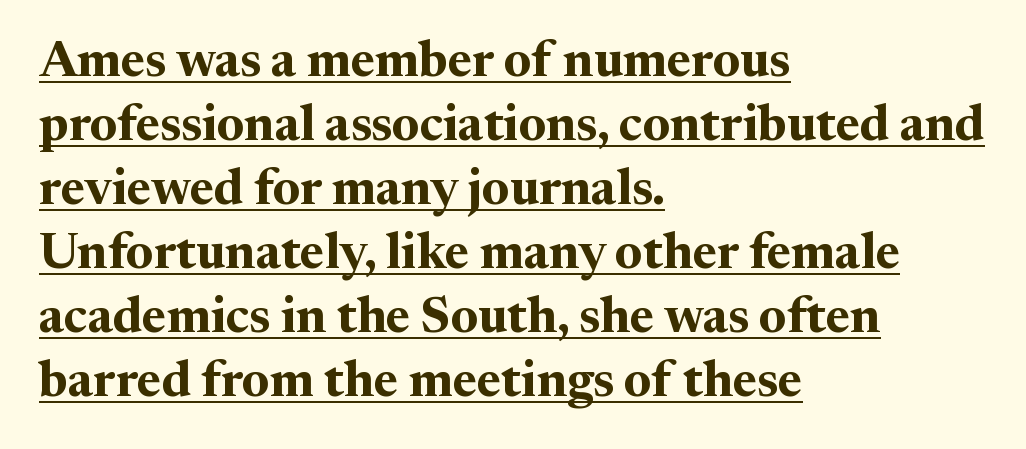
The image shows 50 px bold serif type, upright; set left-aligned, normal line spacing (1.28x), normal letter spacing, underlined; medium stroke contrast and a medium x-height.
